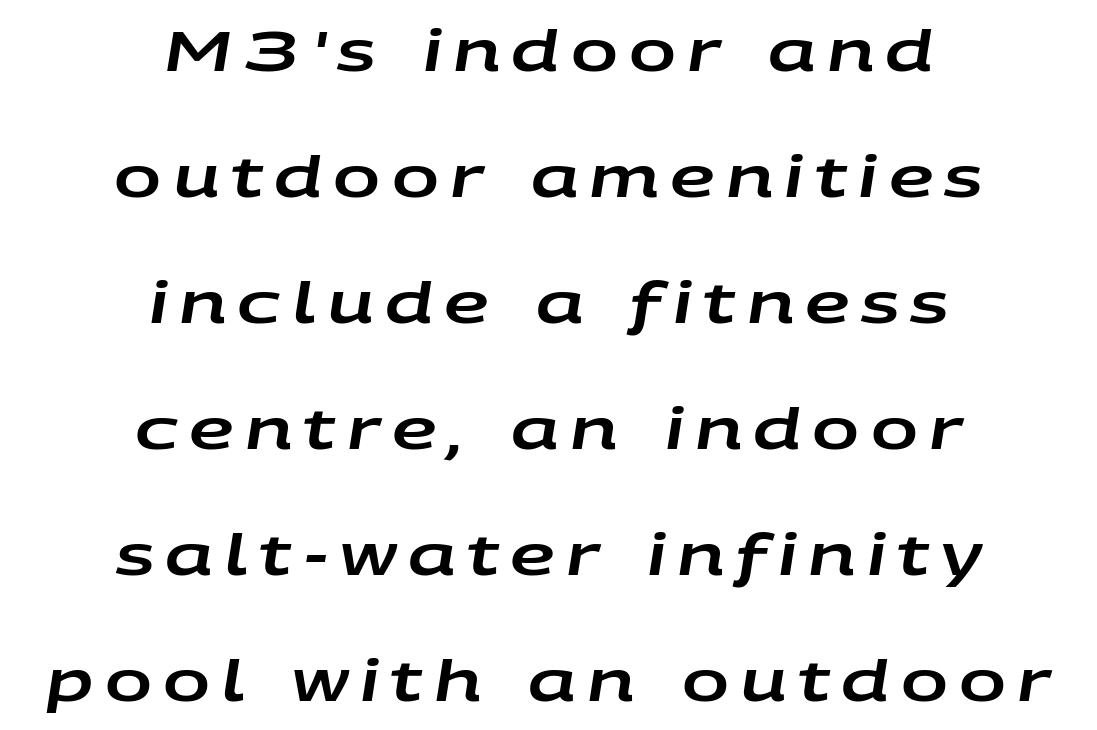
Q: Is the text italic (slanted)? A: Yes, it leans right by about 9 degrees.
Q: Is the text underlined? A: No.
Q: How is the paragraph aligned? A: Centered.
Q: Is the spacing between letters normal or unusually wide? A: Unusually wide.
Q: Is the spacing between lines tight, normal or loose? A: Loose.
Q: Width (condensed, normal, or wide)? A: Wide.
Q: Stroke contrast? A: Low.
Q: x-height? A: Large.
Q: Monospaced? A: No.
